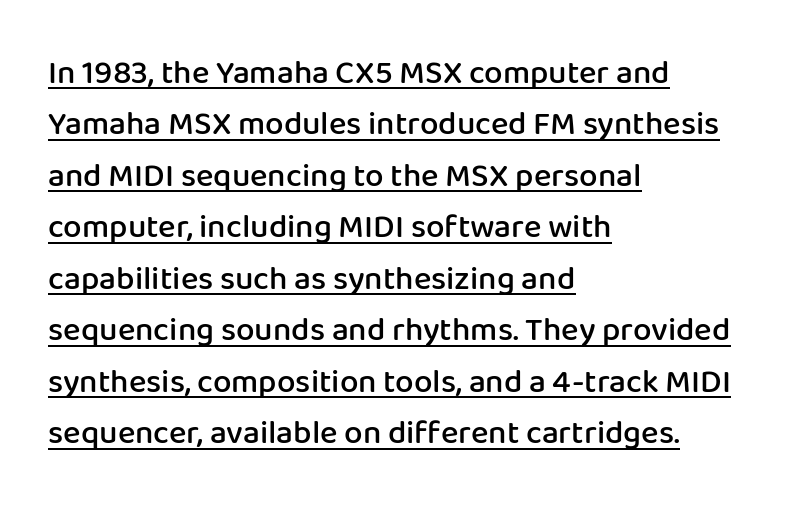
Q: Is the text bold? A: Semi-bold.
Q: Is the text italic (slanted)? A: No, it is upright.
Q: Is the typeface a serif or a sans-serif typeface? A: Sans-serif.
Q: Is the text underlined? A: Yes.
Q: How is the paragraph aligned? A: Left-aligned.
Q: Is the spacing between letters normal or unusually wide? A: Normal.
Q: Is the spacing between lines tight, normal or loose? A: Normal.
Q: Width (condensed, normal, or wide)? A: Normal.
Q: Stroke contrast? A: Low.
Q: x-height? A: Medium.
Q: Monospaced? A: No.
